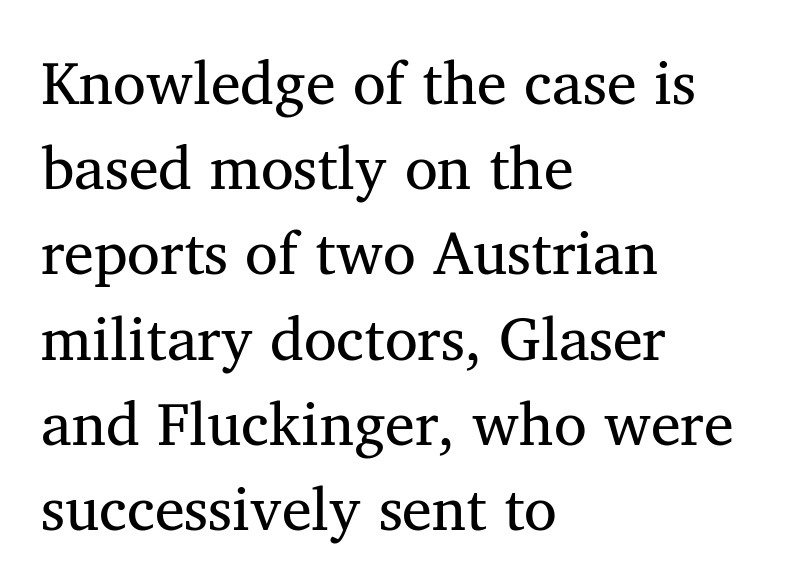
Q: Is the text bold? A: No.
Q: Is the text italic (slanted)? A: No, it is upright.
Q: Is the typeface a serif or a sans-serif typeface? A: Serif.
Q: Is the text underlined? A: No.
Q: How is the paragraph aligned? A: Left-aligned.
Q: Is the spacing between letters normal or unusually wide? A: Normal.
Q: Is the spacing between lines tight, normal or loose? A: Normal.
Q: Width (condensed, normal, or wide)? A: Normal.
Q: Stroke contrast? A: Medium.
Q: x-height? A: Medium.
Q: Monospaced? A: No.
